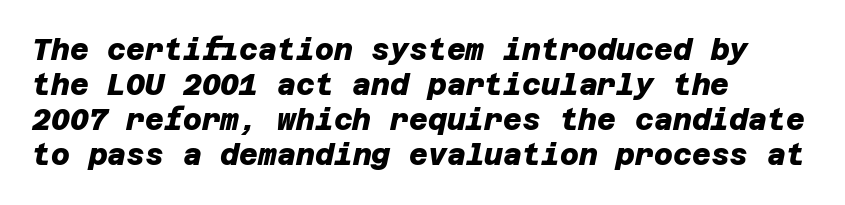
Q: Is the text bold? A: Yes.
Q: Is the typeface a serif or a sans-serif typeface? A: Sans-serif.
Q: Is the text underlined? A: No.
Q: How is the paragraph aligned? A: Left-aligned.
Q: Is the spacing between letters normal or unusually wide? A: Normal.
Q: Width (condensed, normal, or wide)? A: Normal.
Q: Stroke contrast? A: Low.
Q: x-height? A: Large.
